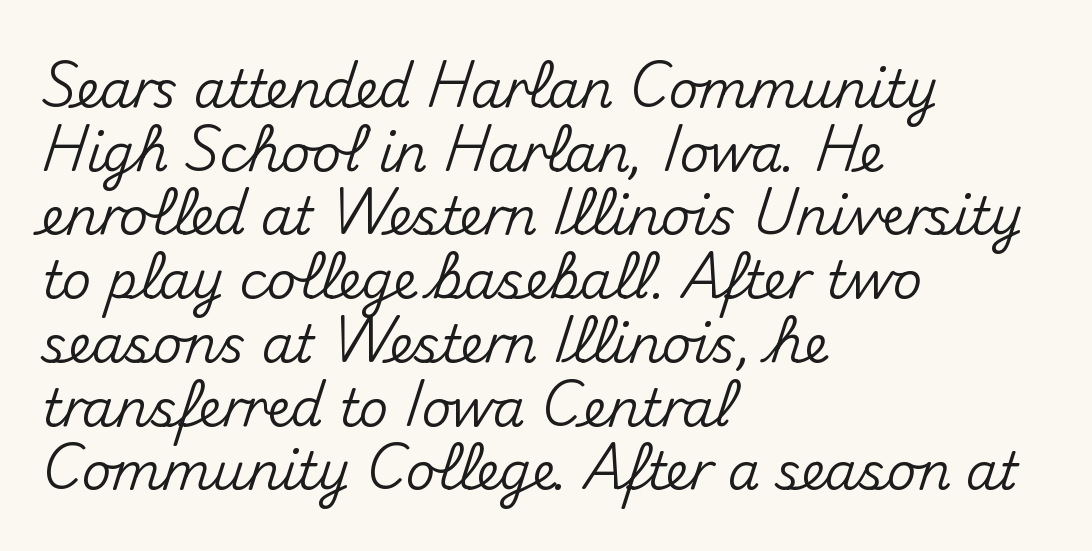
The image shows 51 px sans-serif type; set left-aligned, normal line spacing (1.25x), normal letter spacing, not underlined; medium stroke contrast and a small x-height.
